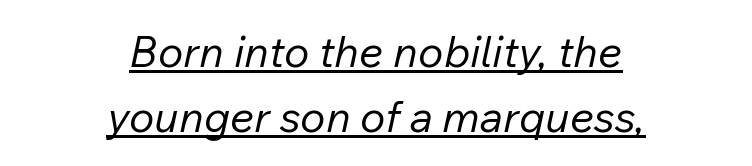
Q: Is the text bold? A: No.
Q: Is the text italic (slanted)? A: Yes, it leans right by about 12 degrees.
Q: Is the text underlined? A: Yes.
Q: How is the paragraph aligned? A: Centered.
Q: Is the spacing between letters normal or unusually wide? A: Normal.
Q: Is the spacing between lines tight, normal or loose? A: Normal.
Q: Width (condensed, normal, or wide)? A: Normal.
Q: Stroke contrast? A: Low.
Q: x-height? A: Medium.
Q: Monospaced? A: No.
